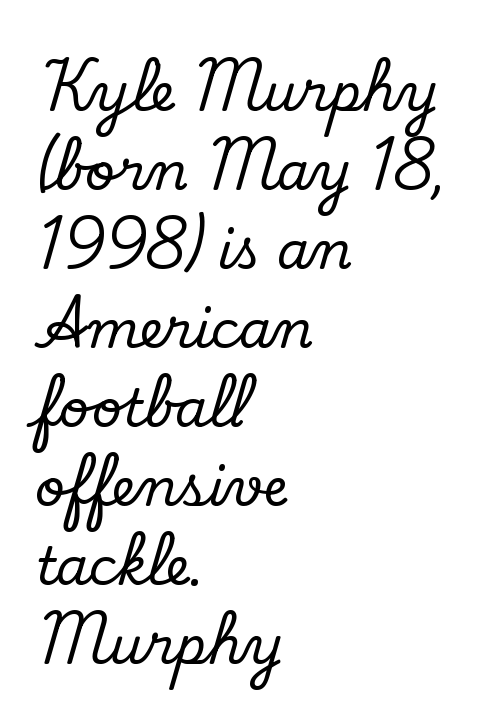
Q: Is the text italic (slanted)? A: Yes.
Q: Is the typeface a serif or a sans-serif typeface? A: Serif.
Q: Is the text underlined? A: No.
Q: How is the paragraph aligned? A: Left-aligned.
Q: Is the spacing between letters normal or unusually wide? A: Normal.
Q: Is the spacing between lines tight, normal or loose? A: Normal.
Q: Width (condensed, normal, or wide)? A: Normal.
Q: Stroke contrast? A: Low.
Q: x-height? A: Small.
Q: Monospaced? A: No.
